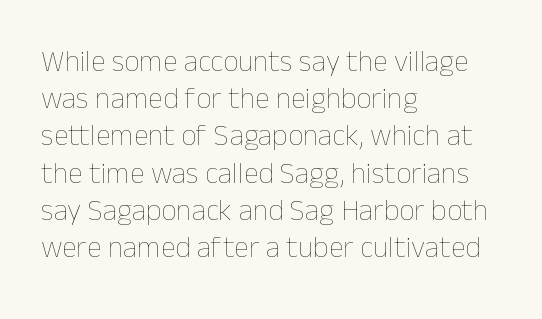
The image shows 30 px thin type, upright; set left-aligned, line spacing 1.24x, normal letter spacing, not underlined; low stroke contrast and a medium x-height.
